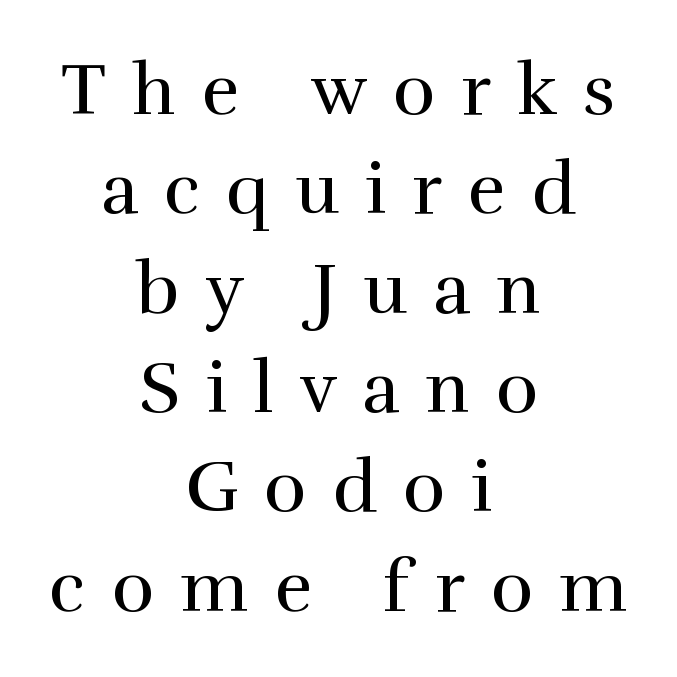
The baseline area is clear. Rendered with straight, roman letterforms. Visually the block forms a symmetrical silhouette, jagged on both flanks. This is not heavy type; no bold has been used. Regular leading.
